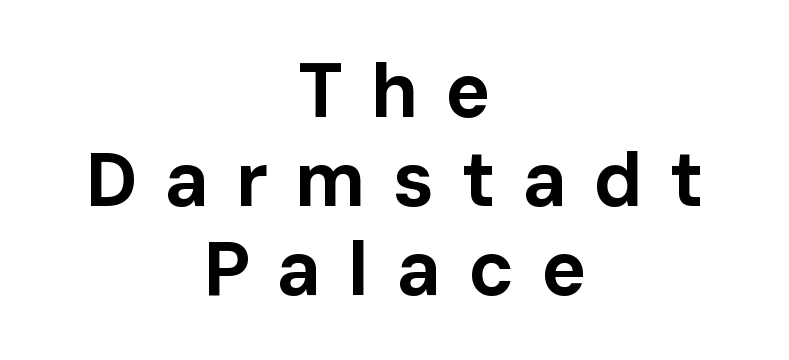
Q: Is the text bold? A: Yes.
Q: Is the text italic (slanted)? A: No, it is upright.
Q: Is the typeface a serif or a sans-serif typeface? A: Sans-serif.
Q: Is the text underlined? A: No.
Q: How is the paragraph aligned? A: Centered.
Q: Is the spacing between letters normal or unusually wide? A: Unusually wide.
Q: Width (condensed, normal, or wide)? A: Normal.
Q: Stroke contrast? A: Low.
Q: x-height? A: Medium.
Q: Monospaced? A: No.
